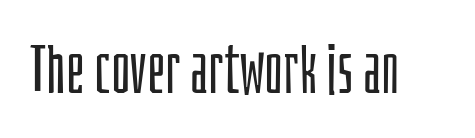
{"serif": "no", "italic": "no", "bold": "no", "weight": "light", "width": "condensed", "stroke_contrast": "low", "x_height": "large", "monospaced": "no", "underline": "no", "letter_spacing": "normal", "letter_spacing_em": 0.0, "glyph_px": 66}
